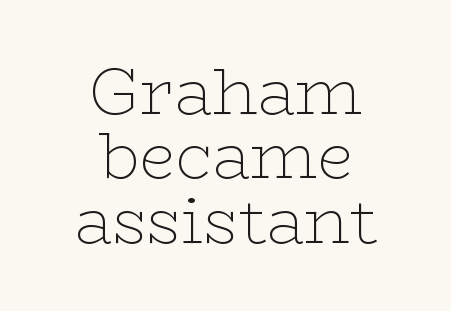
{"serif": "yes", "italic": "no", "bold": "no", "weight": "thin", "width": "wide", "stroke_contrast": "low", "x_height": "medium", "monospaced": "no", "underline": "no", "align": "center", "line_spacing": "tight", "line_spacing_ratio": 0.99, "letter_spacing": "normal", "letter_spacing_em": 0.0, "glyph_px": 65}
